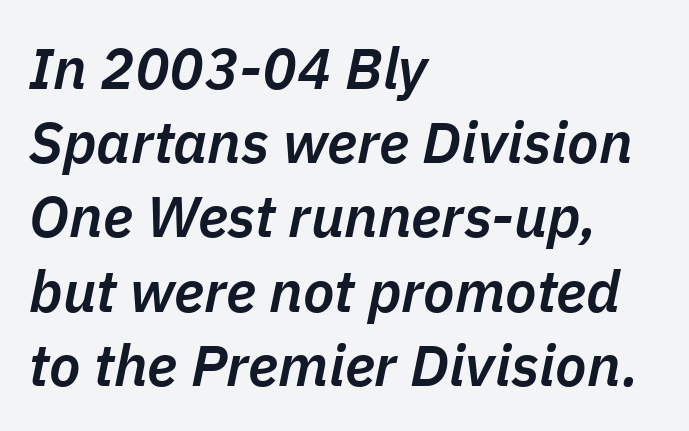
The image shows 58 px semibold type, italic (leaning right); set left-aligned, normal line spacing (1.28x), normal letter spacing, not underlined; low stroke contrast and a medium x-height.
